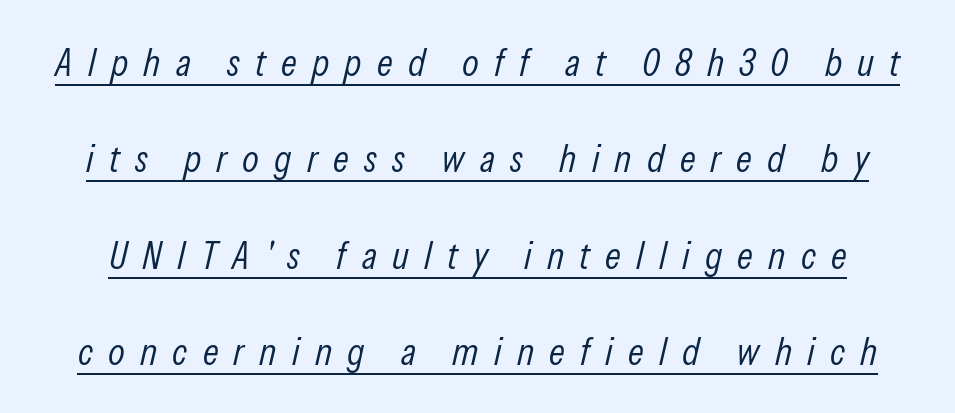
You could not count columns in this text — the font is proportionally spaced. Is the stroke heavy? The answer is a plain regular-or-lighter. The string is rendered with underlining switched on. Observe the lean: these are italic letterforms.
